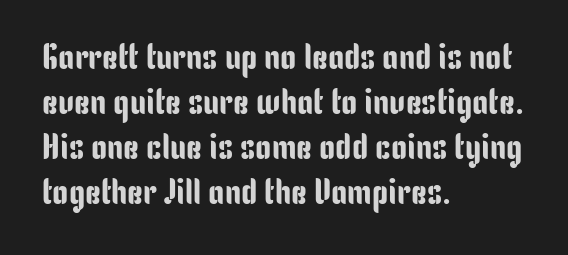
Q: Is the text italic (slanted)? A: No, it is upright.
Q: Is the typeface a serif or a sans-serif typeface? A: Sans-serif.
Q: Is the text underlined? A: No.
Q: How is the paragraph aligned? A: Left-aligned.
Q: Is the spacing between letters normal or unusually wide? A: Normal.
Q: Is the spacing between lines tight, normal or loose? A: Normal.
Q: Width (condensed, normal, or wide)? A: Condensed.
Q: Stroke contrast? A: Low.
Q: x-height? A: Medium.
Q: Monospaced? A: No.
